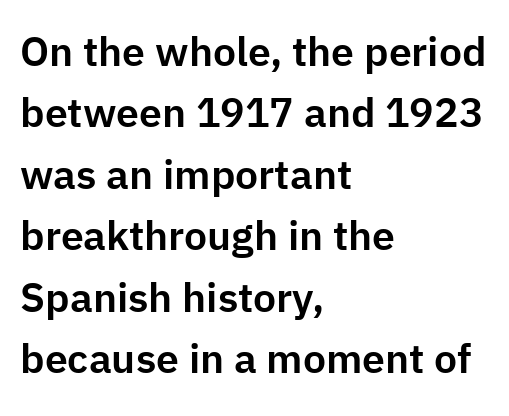
The image shows 41 px sans-serif type, upright; set left-aligned, normal line spacing (1.5x), normal letter spacing, not underlined; low stroke contrast and a medium x-height.
